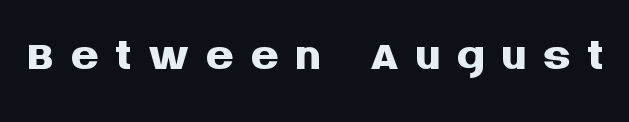
The image shows 71 px semibold sans-serif type, upright; set unusually wide letter spacing (+0.21 em), not underlined; medium stroke contrast and a large x-height.
